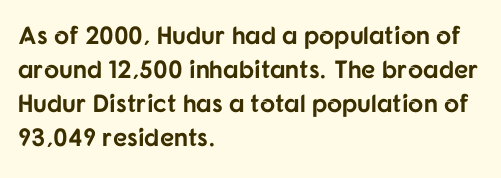
The image shows 25 px bold type, upright; set left-aligned, normal line spacing (1.36x), normal letter spacing, not underlined.
